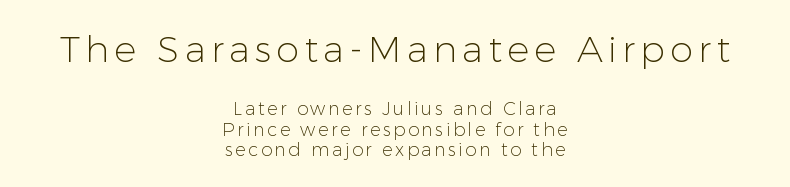
The image shows 37 px light sans-serif type, upright; set centered, tight line spacing (1.13x), not underlined; the first (top) block is 2.06x larger; low stroke contrast and a medium x-height.
